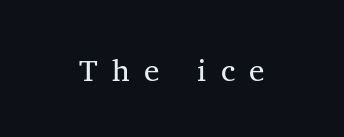
Q: Is the text bold? A: No.
Q: Is the text italic (slanted)? A: No, it is upright.
Q: Is the typeface a serif or a sans-serif typeface? A: Serif.
Q: Is the text underlined? A: No.
Q: How is the paragraph aligned? A: Centered.
Q: Is the spacing between letters normal or unusually wide? A: Unusually wide.
Q: Width (condensed, normal, or wide)? A: Normal.
Q: Stroke contrast? A: Medium.
Q: x-height? A: Medium.
Q: Monospaced? A: No.
